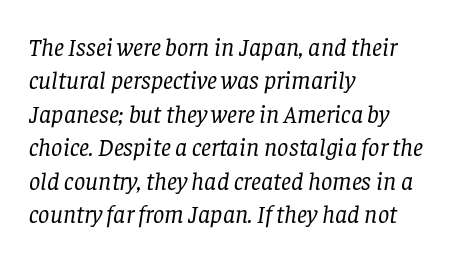
Leading: standard. Italic? Definitely — the glyphs are oblique. There is no visible air inserted between adjacent glyphs. Is this a heavy cut? Hardly; it is regular or lighter. Layout note: lines flush left. The passage shown is not underscored anywhere.
